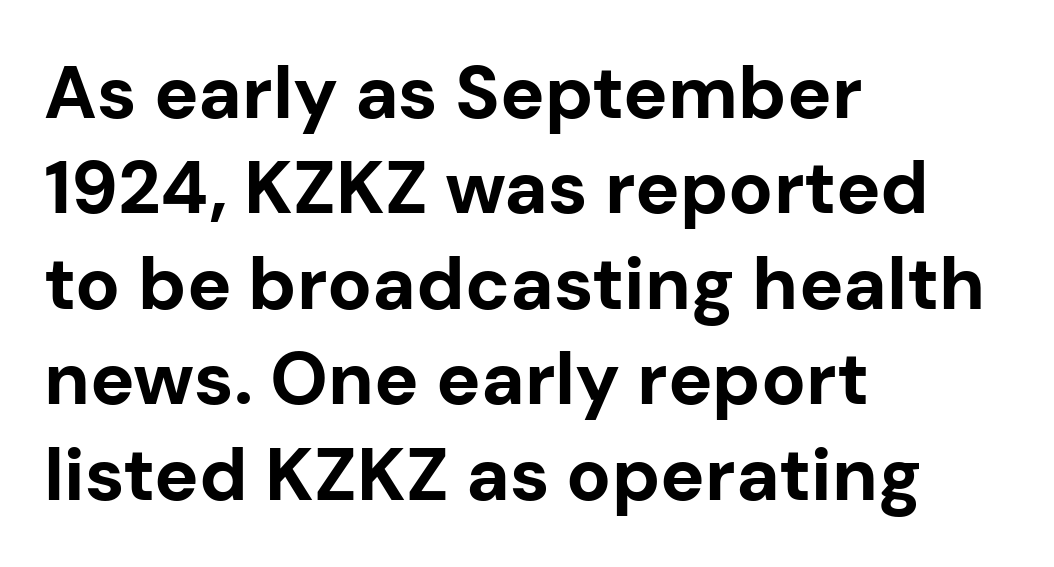
{"serif": "no", "italic": "no", "bold": "yes", "weight": "bold", "width": "normal", "stroke_contrast": "low", "x_height": "medium", "monospaced": "no", "underline": "no", "align": "left", "line_spacing": "normal", "line_spacing_ratio": 1.29, "letter_spacing": "normal", "letter_spacing_em": 0.0, "glyph_px": 74}
